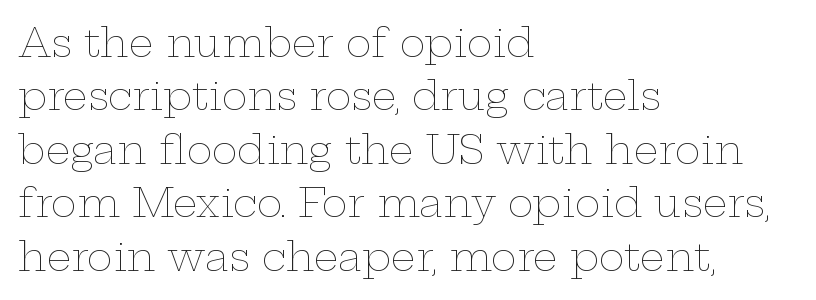
Line spacing here is normal. If you drew a ruler down the left edge, every line would touch it. You can tell it's not italic because the verticals are truly vertical. Only glyphs here, with clear space below each row. Unbolded letterforms with no extra heft.
